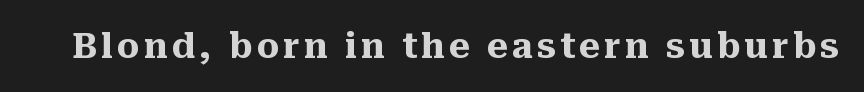
The image shows 35 px heavy serif type, upright; set not underlined; medium stroke contrast and a medium x-height.
